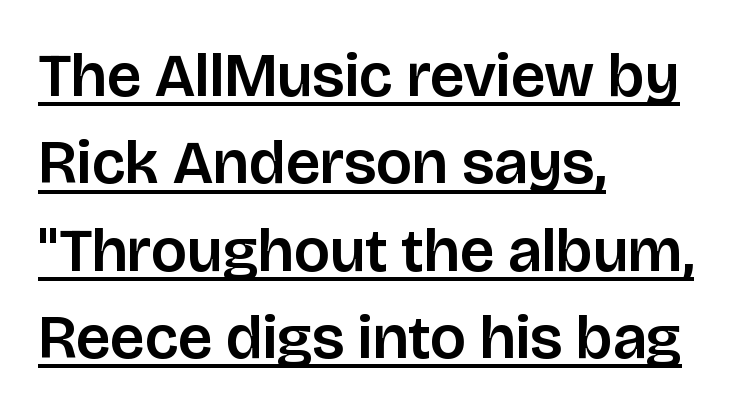
Q: Is the text italic (slanted)? A: No, it is upright.
Q: Is the typeface a serif or a sans-serif typeface? A: Sans-serif.
Q: Is the text underlined? A: Yes.
Q: How is the paragraph aligned? A: Left-aligned.
Q: Is the spacing between letters normal or unusually wide? A: Normal.
Q: Is the spacing between lines tight, normal or loose? A: Normal.
Q: Width (condensed, normal, or wide)? A: Normal.
Q: Stroke contrast? A: Low.
Q: x-height? A: Large.
Q: Monospaced? A: No.
